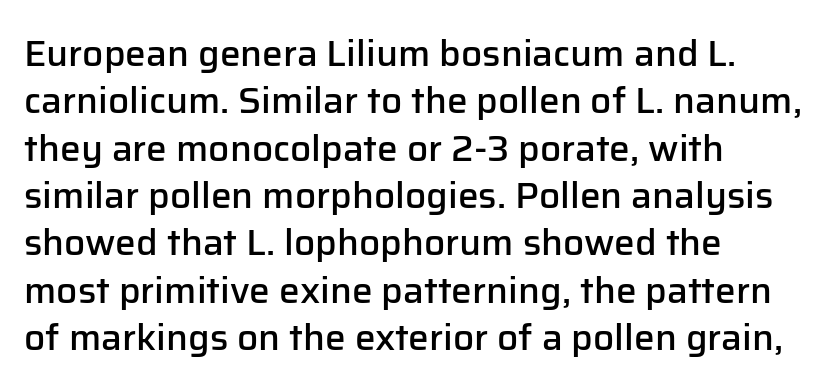
Q: Is the text bold? A: Semi-bold.
Q: Is the text italic (slanted)? A: No, it is upright.
Q: Is the typeface a serif or a sans-serif typeface? A: Sans-serif.
Q: Is the text underlined? A: No.
Q: How is the paragraph aligned? A: Left-aligned.
Q: Is the spacing between letters normal or unusually wide? A: Normal.
Q: Is the spacing between lines tight, normal or loose? A: Normal.
Q: Width (condensed, normal, or wide)? A: Normal.
Q: Stroke contrast? A: Low.
Q: x-height? A: Medium.
Q: Monospaced? A: No.
